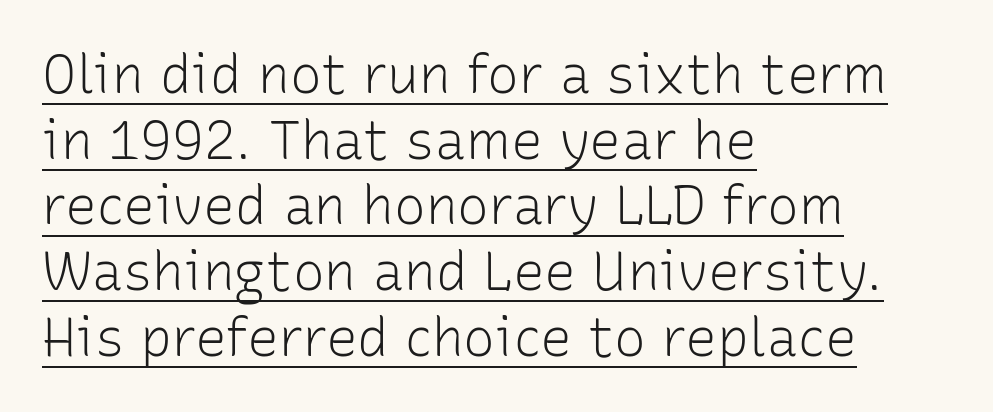
Q: Is the text bold? A: No.
Q: Is the text italic (slanted)? A: No, it is upright.
Q: Is the typeface a serif or a sans-serif typeface? A: Sans-serif.
Q: Is the text underlined? A: Yes.
Q: How is the paragraph aligned? A: Left-aligned.
Q: Is the spacing between letters normal or unusually wide? A: Normal.
Q: Width (condensed, normal, or wide)? A: Normal.
Q: Stroke contrast? A: Low.
Q: x-height? A: Medium.
Q: Monospaced? A: No.
